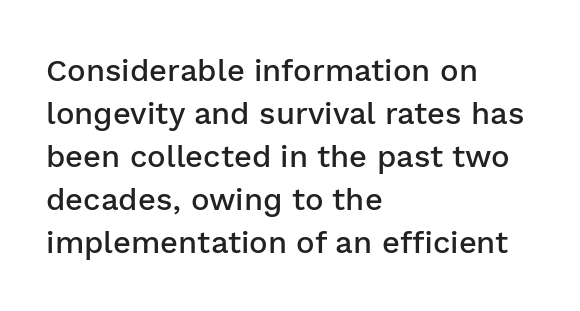
{"serif": "no", "italic": "no", "bold": "semi", "weight": "semibold", "width": "normal", "stroke_contrast": "low", "x_height": "medium", "monospaced": "no", "underline": "no", "align": "left", "line_spacing": "normal", "line_spacing_ratio": 1.39, "letter_spacing": "normal", "letter_spacing_em": 0.0, "glyph_px": 31}
